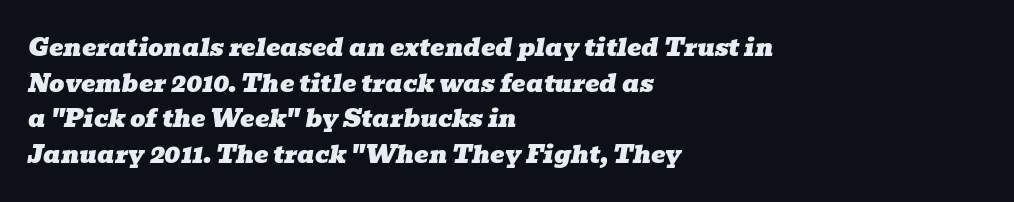
{"italic": "yes", "lean": "right", "slant_degrees": 10, "underline": "no", "align": "left", "line_spacing": "normal", "line_spacing_ratio": 1.48, "letter_spacing": "normal", "letter_spacing_em": 0.0, "glyph_px": 24}
